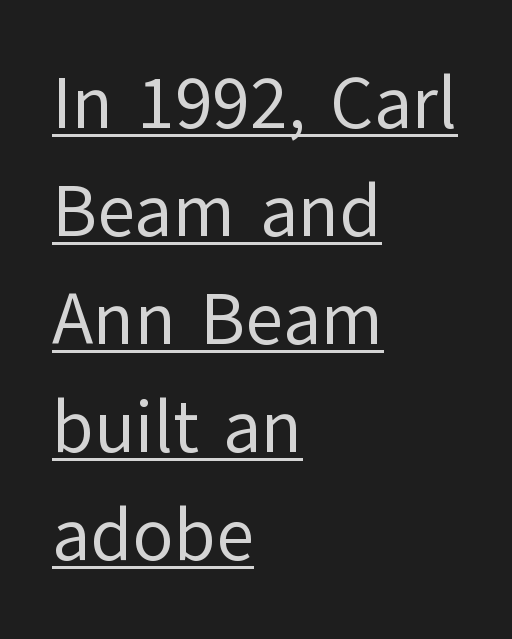
Heft: none added — not bold. The letters stand straight up with perfectly vertical stems. Quick note: interline space is typical. Standard letterfit; no display-style spreading of the glyphs. These lines are rendered in a variable-pitch font.
